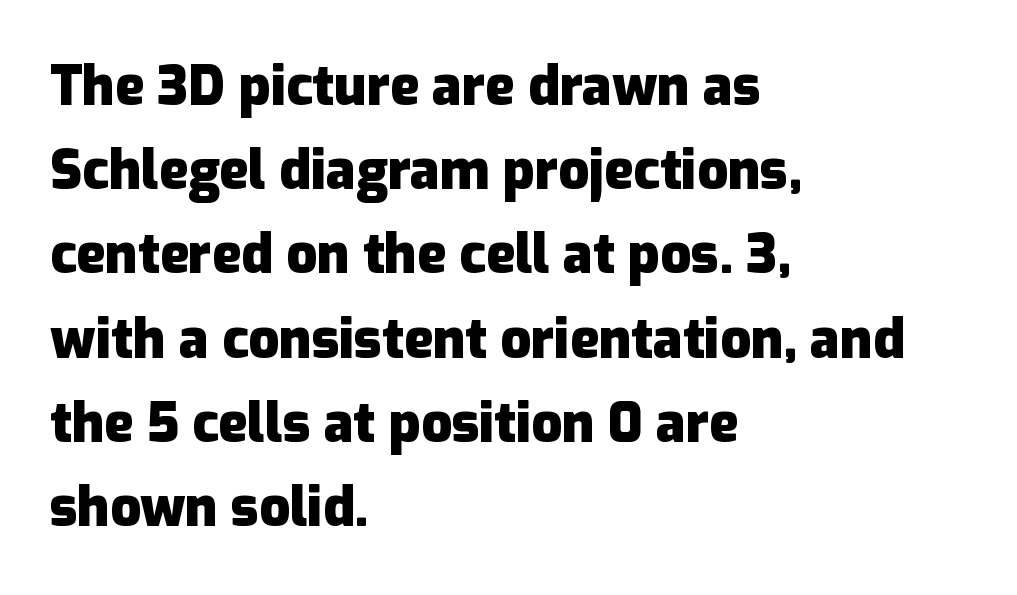
Here the designer chose a conventional face with non-uniform glyph widths. In terms of weight, the rendering is a true, heavy bold. Characters remain perfectly vertical along every line. These lines stack with their left ends in a neat column. These lines are composed in type without serifs.
